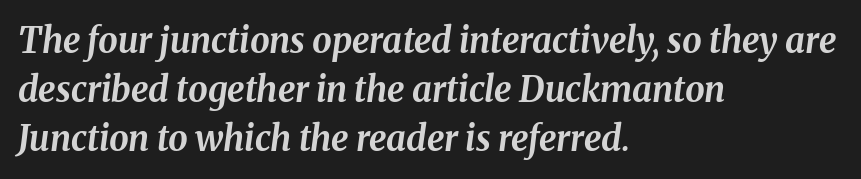
{"italic": "yes", "lean": "right", "slant_degrees": 8, "bold": "yes", "weight": "bold", "width": "normal", "stroke_contrast": "medium", "x_height": "medium", "monospaced": "no", "underline": "no", "align": "left", "line_spacing": "normal", "line_spacing_ratio": 1.4, "letter_spacing": "normal", "letter_spacing_em": 0.0, "glyph_px": 35}
